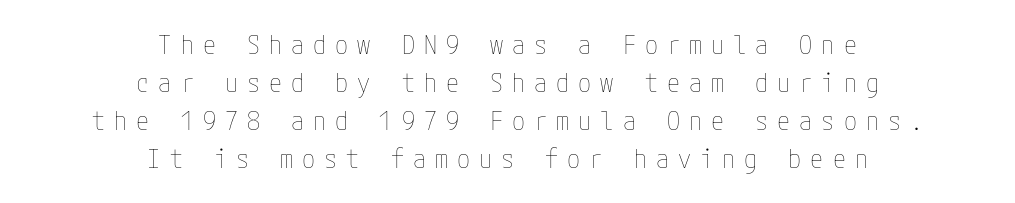
The image shows 26 px text type, upright; set centered, normal line spacing (1.46x), unusually wide letter spacing (+0.35 em), not underlined.
